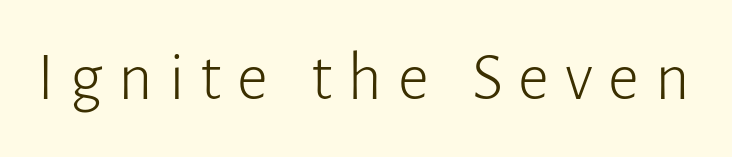
The image shows 68 px light sans-serif type, upright; set unusually wide letter spacing (+0.23 em), not underlined; low stroke contrast and a medium x-height.
